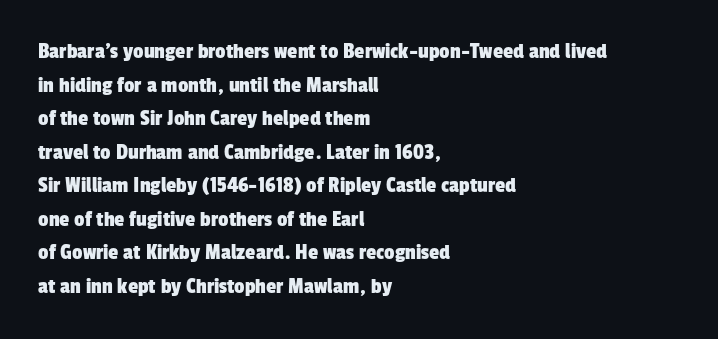
{"underline": "no", "align": "left", "line_spacing": "normal", "line_spacing_ratio": 1.46, "letter_spacing": "normal", "letter_spacing_em": 0.0, "glyph_px": 23}
